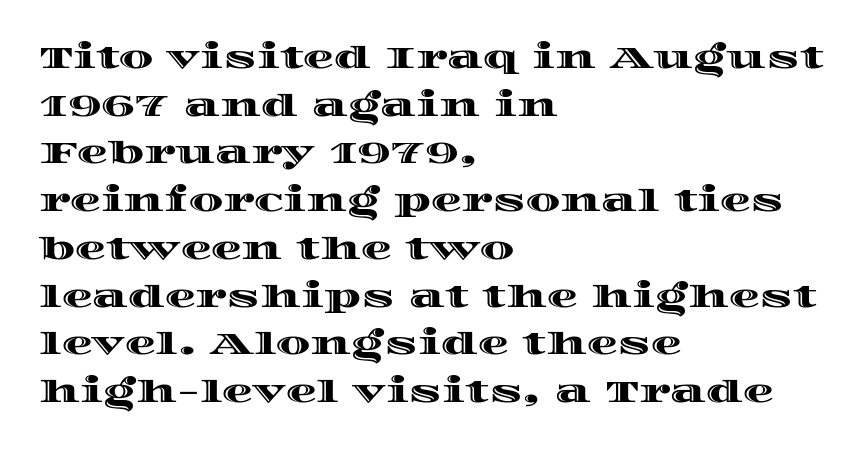
Note the varied advance widths — an 'i' is clearly narrower than an 'm'. Whoever set this chose a conventional vertical rhythm. Only glyphs here, with clear space below each row. You can tell it's not italic because the verticals are truly vertical. Letter spacing: default. Short and long lines alike share a common starting point at left.
